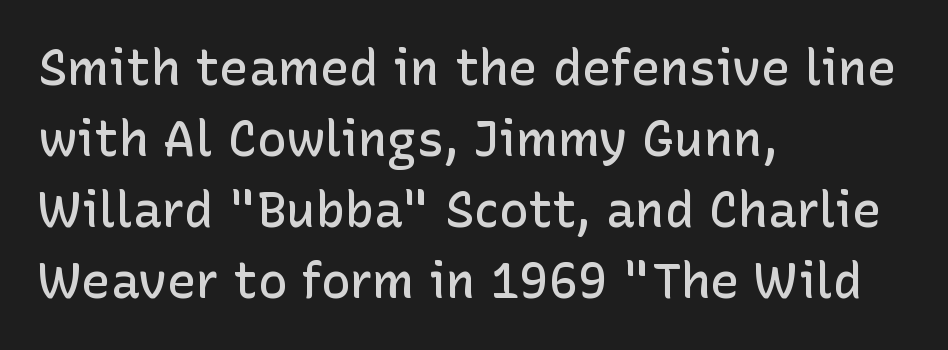
A typesetter would call this leading conventional body-copy spacing. The zone under the glyphs is completely vacant. Posture: upright roman. Does the weight exceed regular? Yes, but only to semibold. Does the type have serifs? No, each stem ends abruptly. The paragraph has a hard left edge and a soft right edge.
